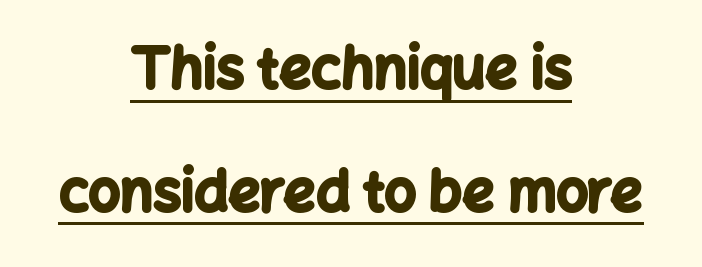
{"serif": "no", "italic": "no", "bold": "yes", "weight": "bold", "width": "normal", "stroke_contrast": "low", "x_height": "medium", "monospaced": "no", "underline": "yes", "align": "center", "line_spacing": "loose", "line_spacing_ratio": 2.19, "letter_spacing": "normal", "letter_spacing_em": 0.0, "glyph_px": 56}
